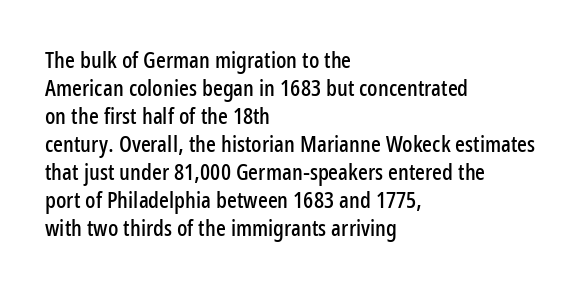
Look at the tracking — it's just the regular setting, nothing added. Caption: multi-line text, flush left, ragged right. Notice how the stems are strictly vertical — no italics here. A clean baseline with only descenders dipping below it.
